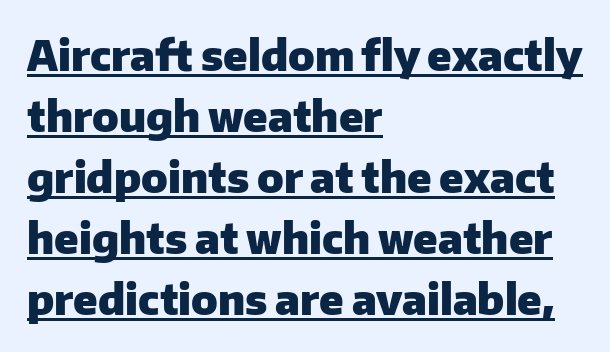
{"serif": "no", "italic": "no", "bold": "yes", "weight": "heavy", "width": "normal", "stroke_contrast": "low", "x_height": "medium", "monospaced": "no", "underline": "yes", "align": "left", "line_spacing": "normal", "line_spacing_ratio": 1.45, "letter_spacing": "normal", "letter_spacing_em": 0.0, "glyph_px": 42}
